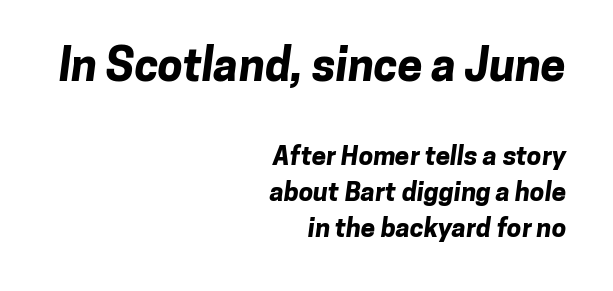
Q: Is the text bold? A: Yes.
Q: Is the typeface a serif or a sans-serif typeface? A: Sans-serif.
Q: Is the text underlined? A: No.
Q: How is the paragraph aligned? A: Right-aligned.
Q: Is the spacing between letters normal or unusually wide? A: Normal.
Q: Is the spacing between lines tight, normal or loose? A: Normal.
Q: Which block of text is set in a larger size, the first (top) or the second (bottom)? A: The first (top) one.
Q: Width (condensed, normal, or wide)? A: Normal.
Q: Stroke contrast? A: Low.
Q: x-height? A: Medium.
Q: Monospaced? A: No.
